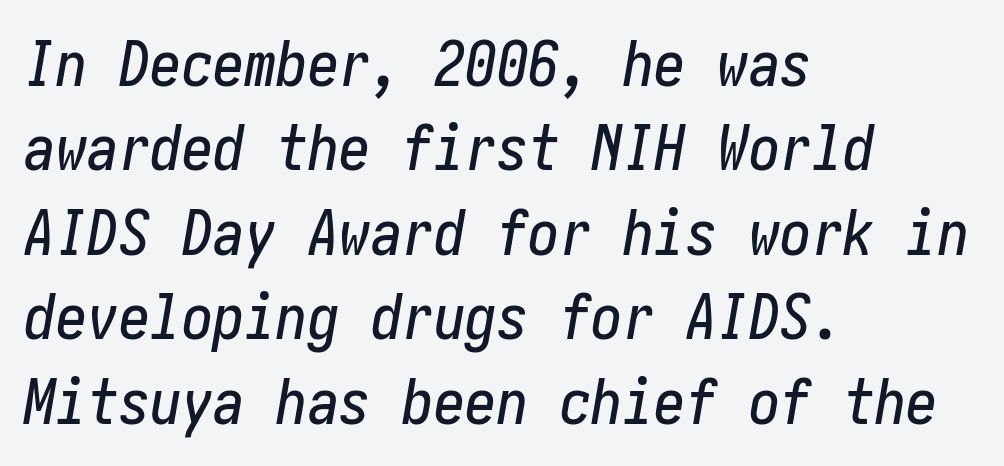
{"italic": "yes", "lean": "right", "slant_degrees": 10, "width": "condensed", "stroke_contrast": "low", "x_height": "medium", "underline": "no", "align": "left", "line_spacing": "normal", "line_spacing_ratio": 1.34, "letter_spacing": "normal", "letter_spacing_em": 0.0, "glyph_px": 63}
